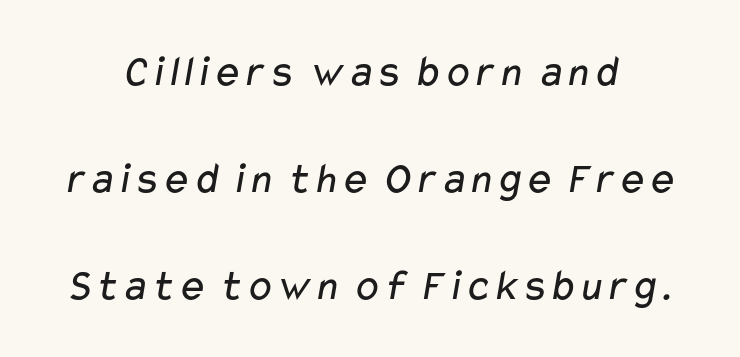
The image shows 44 px regular-weight, wide sans-serif type; set centered, loose line spacing (2.43x), normal letter spacing, not underlined; low stroke contrast and a medium x-height.
